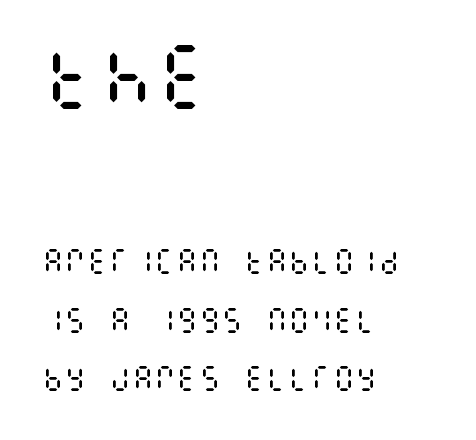
{"italic": "no", "bold": "no", "weight": "regular", "width": "condensed", "stroke_contrast": "medium", "x_height": "large", "underline": "no", "align": "left", "line_spacing": "loose", "line_spacing_ratio": 2.09, "letter_spacing": "normal", "letter_spacing_em": 0.0, "larger_block": "first", "size_ratio": 2.54, "glyph_px": 71}
